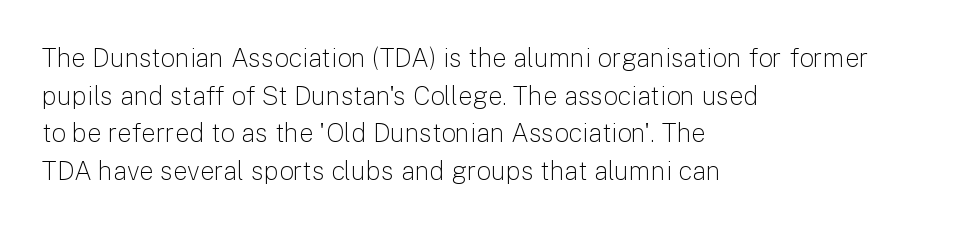
{"italic": "no", "bold": "no", "underline": "no", "align": "left", "line_spacing": "normal", "line_spacing_ratio": 1.45, "letter_spacing": "normal", "letter_spacing_em": 0.0, "glyph_px": 26}
